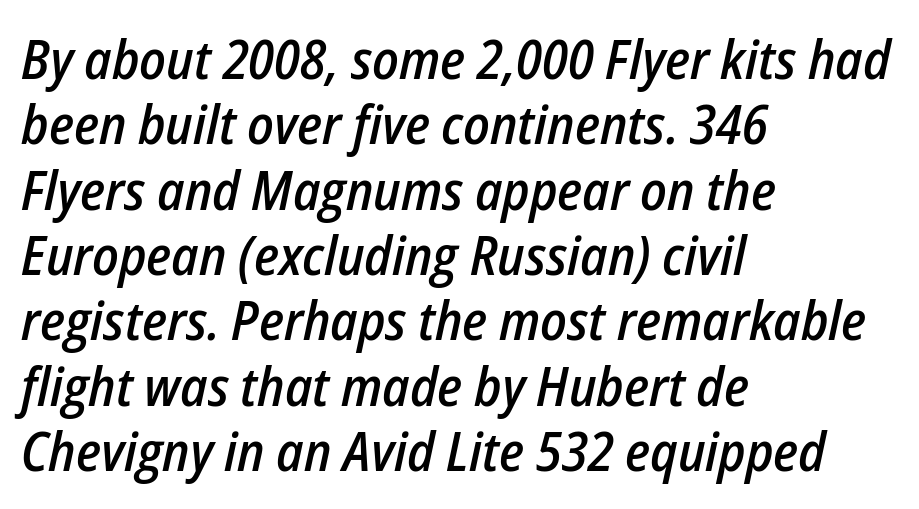
Horizontally, the lines are justified to the leading edge only. Stroke thickness is moderately raised; the sample reads as semibold. The face used here is proportionally spaced, like ordinary book or web type. Glance below the letters and you will spot only blank space. Standard letterfit; no display-style spreading of the glyphs.
